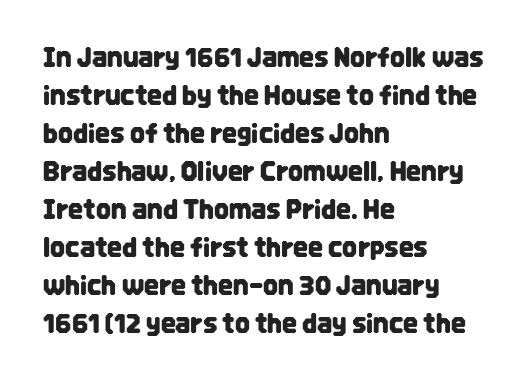
Q: Is the text italic (slanted)? A: No, it is upright.
Q: Is the text underlined? A: No.
Q: How is the paragraph aligned? A: Left-aligned.
Q: Is the spacing between letters normal or unusually wide? A: Normal.
Q: Is the spacing between lines tight, normal or loose? A: Normal.
